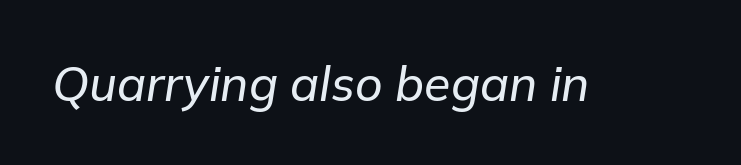
{"italic": "yes", "lean": "right", "slant_degrees": 9, "width": "normal", "stroke_contrast": "low", "x_height": "medium", "monospaced": "no", "underline": "no", "letter_spacing": "normal", "letter_spacing_em": 0.0, "glyph_px": 48}
